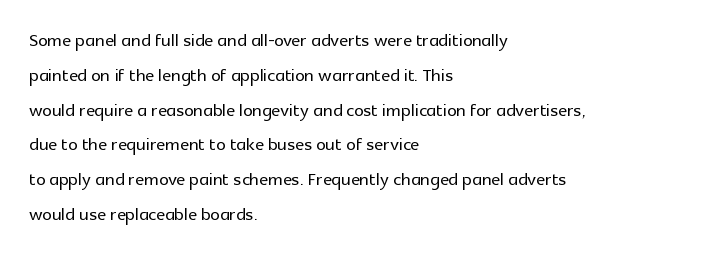
The image shows 24 px text type, upright; set left-aligned, normal line spacing (1.45x), normal letter spacing, not underlined.
